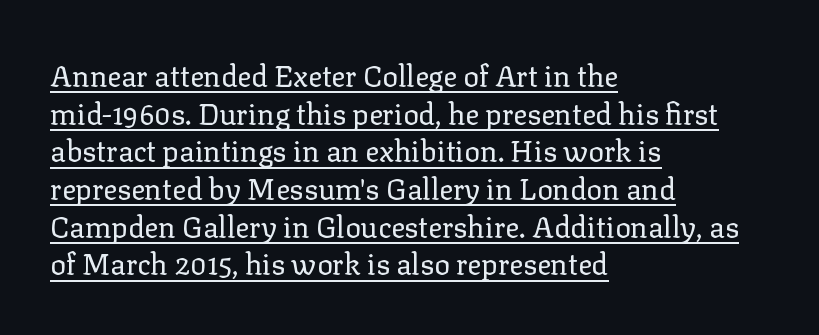
The image shows 29 px regular-weight serif type, upright; set left-aligned, normal line spacing (1.3x), normal letter spacing, underlined; low stroke contrast and a medium x-height.
